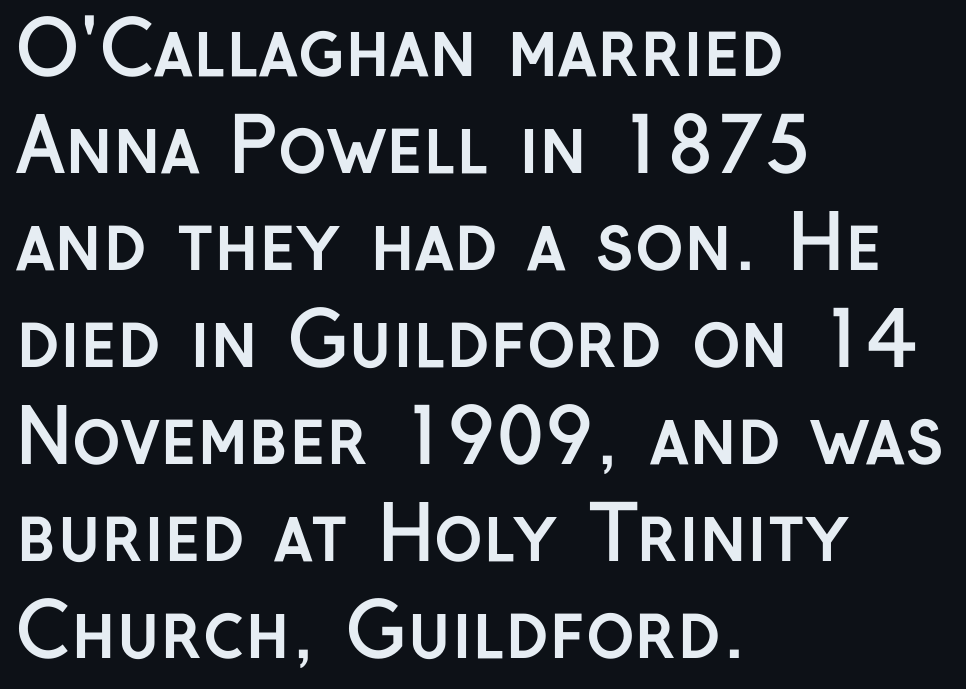
The text was rendered using a sans face with plain stroke endings. Inter-character spacing is left at the font's built-in metrics. The specimen omits any rule beneath the text block's lines. Reading down the column, the eye jumps a familiar distance to each next line. This sample has the flowing, uneven cadence of proportional lettering.
